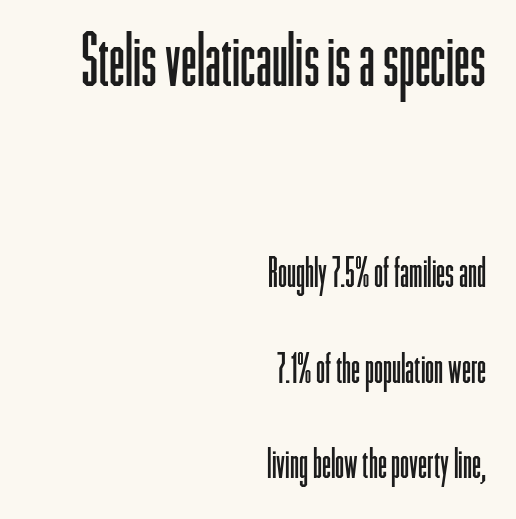
{"serif": "no", "italic": "no", "bold": "no", "weight": "light", "width": "condensed", "stroke_contrast": "low", "x_height": "medium", "monospaced": "no", "underline": "no", "align": "right", "line_spacing": "loose", "line_spacing_ratio": 2.33, "letter_spacing": "normal", "letter_spacing_em": 0.0, "larger_block": "first", "size_ratio": 1.76, "glyph_px": 72}
